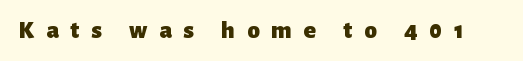
Q: Is the text bold? A: Yes.
Q: Is the text italic (slanted)? A: No, it is upright.
Q: Is the text underlined? A: No.
Q: Is the spacing between letters normal or unusually wide? A: Unusually wide.
